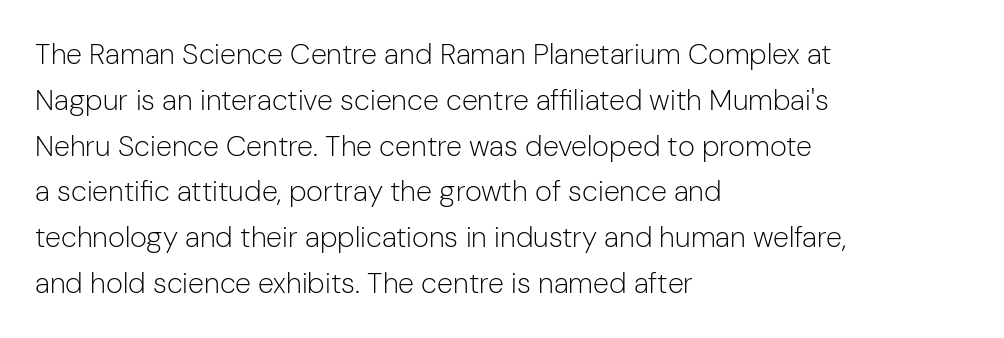
{"serif": "no", "italic": "no", "bold": "no", "weight": "light", "width": "normal", "stroke_contrast": "low", "x_height": "medium", "monospaced": "no", "underline": "no", "align": "left", "line_spacing": "normal", "line_spacing_ratio": 1.58, "letter_spacing": "normal", "letter_spacing_em": 0.0, "glyph_px": 29}
